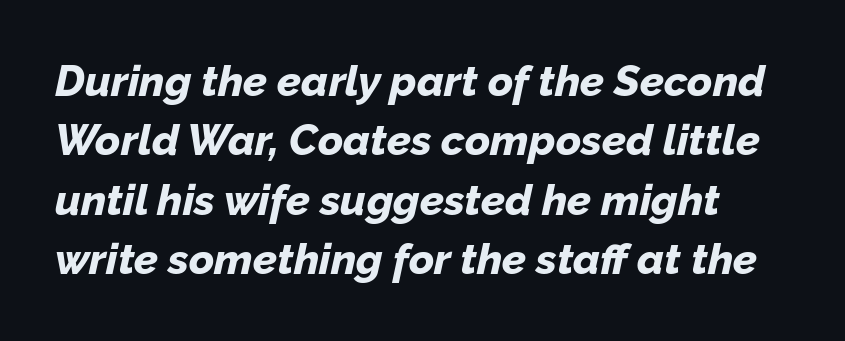
Does the leading feel generous? No, just average. On the weight axis this lands at bold, roughly 700. Style check: oblique. The space beneath each line is pristine and unruled. You could not count columns in this text — the font is proportionally spaced.
